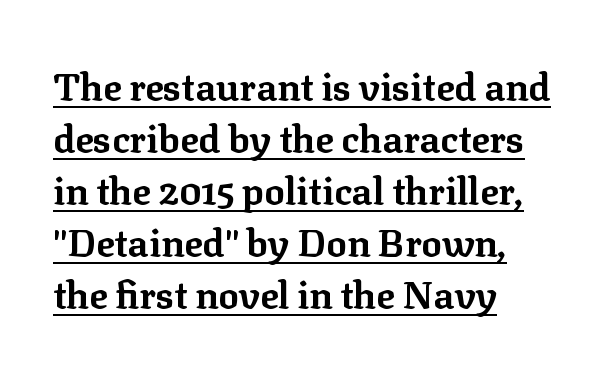
Glyph-to-glyph distance matches everyday printed text. The passage shown is typed in a proportional face where columns would drift. Does the weight exceed regular? Yes, all the way to bold. The glyphs are accompanied by a horizontal stroke just below them. The lines are quadded left.
